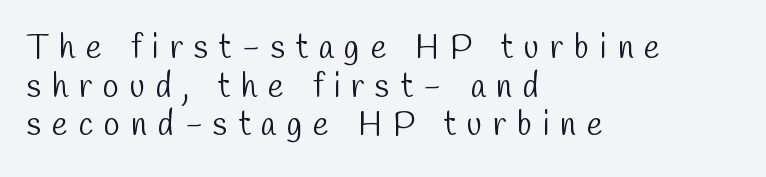
Q: Is the text bold? A: No.
Q: Is the typeface a serif or a sans-serif typeface? A: Sans-serif.
Q: Is the text underlined? A: No.
Q: How is the paragraph aligned? A: Left-aligned.
Q: Is the spacing between letters normal or unusually wide? A: Unusually wide.
Q: Width (condensed, normal, or wide)? A: Condensed.
Q: Stroke contrast? A: Low.
Q: x-height? A: Medium.
Q: Monospaced? A: No.
